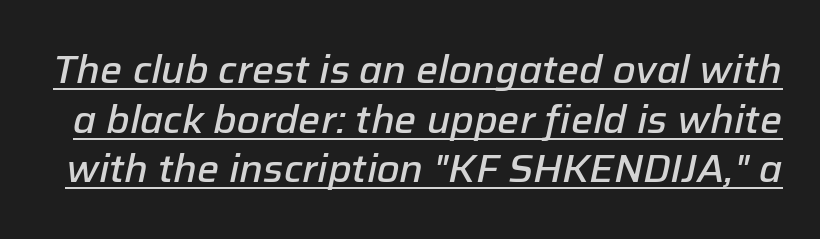
Q: Is the text bold? A: Semi-bold.
Q: Is the text italic (slanted)? A: Yes, it leans right by about 12 degrees.
Q: Is the text underlined? A: Yes.
Q: Is the spacing between letters normal or unusually wide? A: Normal.
Q: Is the spacing between lines tight, normal or loose? A: Normal.
Q: Width (condensed, normal, or wide)? A: Normal.
Q: Stroke contrast? A: Low.
Q: x-height? A: Medium.
Q: Monospaced? A: No.
